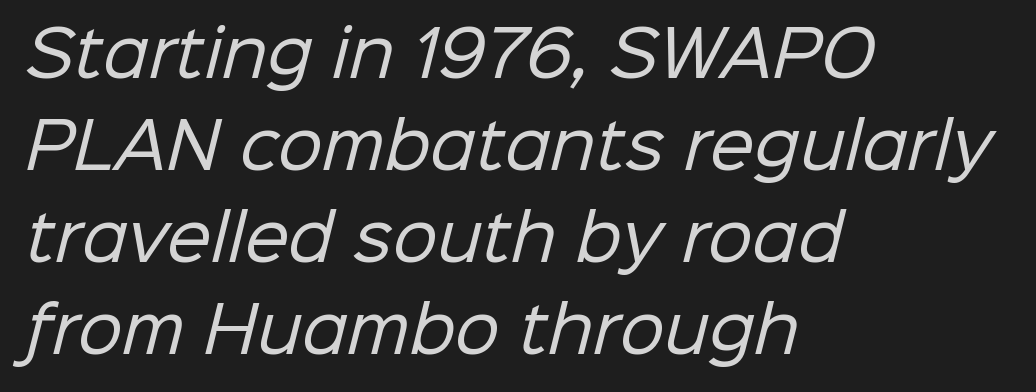
No feet cap the strokes, marking this as sans-serif type. A student would call this left alignment; a typographer would say flush left, rag right. The letters sit at their default tracking, neither squeezed nor spread. Students, observe: this is what conventionally led text looks like. Letters rest on an invisible, unmarked baseline.
